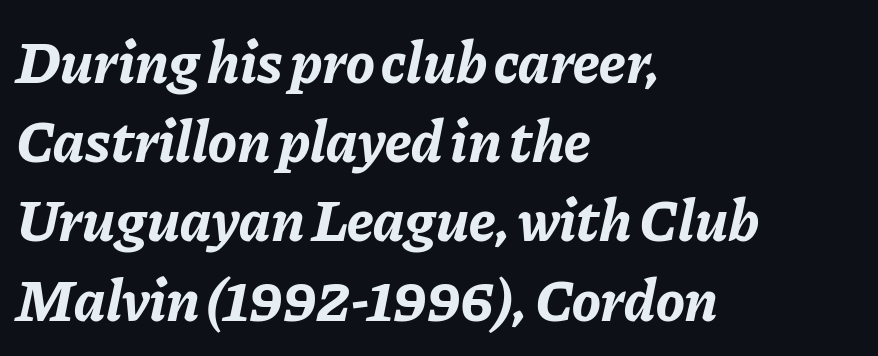
The image shows 60 px bold type, italic (leaning right); set left-aligned, normal line spacing (1.32x), normal letter spacing, not underlined; low stroke contrast and a medium x-height.
